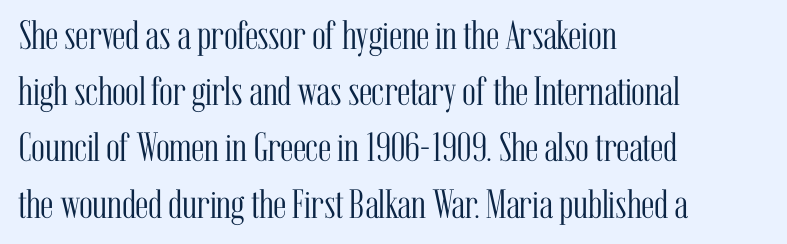
{"serif": "yes", "italic": "no", "bold": "no", "weight": "light", "width": "condensed", "stroke_contrast": "medium", "x_height": "medium", "monospaced": "no", "underline": "no", "align": "left", "line_spacing": "normal", "line_spacing_ratio": 1.37, "letter_spacing": "normal", "letter_spacing_em": 0.0, "glyph_px": 41}
